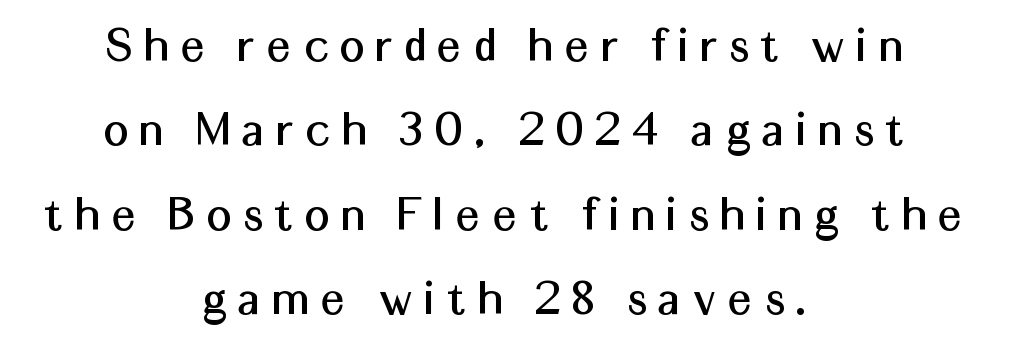
Q: Is the text italic (slanted)? A: No, it is upright.
Q: Is the typeface a serif or a sans-serif typeface? A: Sans-serif.
Q: Is the text underlined? A: No.
Q: How is the paragraph aligned? A: Centered.
Q: Is the spacing between letters normal or unusually wide? A: Unusually wide.
Q: Is the spacing between lines tight, normal or loose? A: Normal.
Q: Width (condensed, normal, or wide)? A: Normal.
Q: Stroke contrast? A: Medium.
Q: x-height? A: Medium.
Q: Monospaced? A: No.
